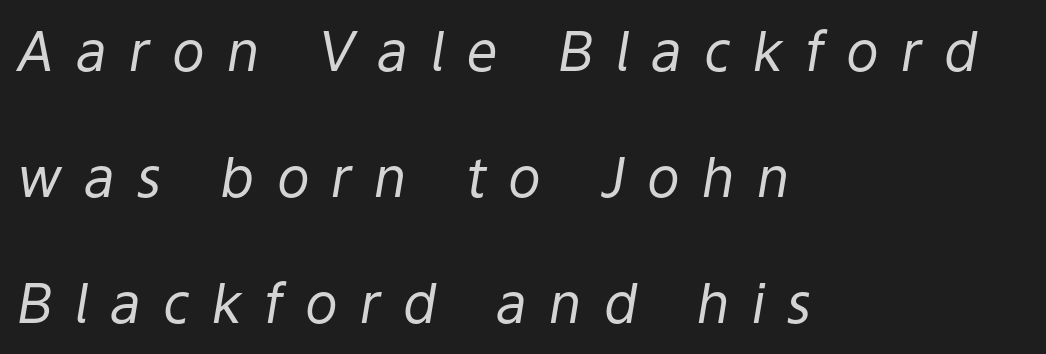
{"italic": "yes", "lean": "right", "slant_degrees": 9, "bold": "no", "weight": "regular", "width": "normal", "stroke_contrast": "low", "x_height": "medium", "monospaced": "no", "underline": "no", "align": "left", "line_spacing": "loose", "line_spacing_ratio": 2.29, "letter_spacing": "wide", "letter_spacing_em": 0.4, "glyph_px": 55}
